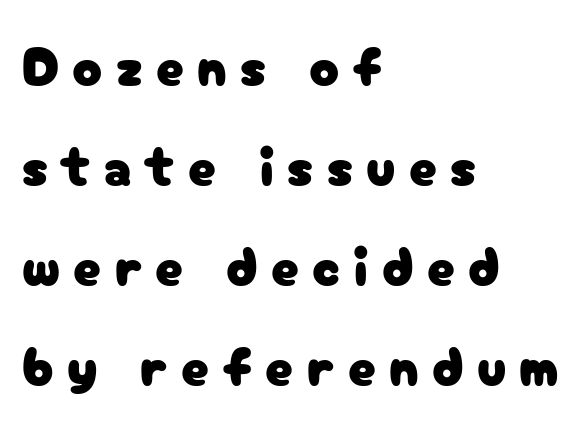
Q: Is the text italic (slanted)? A: No, it is upright.
Q: Is the typeface a serif or a sans-serif typeface? A: Sans-serif.
Q: Is the text underlined? A: No.
Q: How is the paragraph aligned? A: Left-aligned.
Q: Is the spacing between letters normal or unusually wide? A: Unusually wide.
Q: Width (condensed, normal, or wide)? A: Normal.
Q: Stroke contrast? A: Low.
Q: x-height? A: Medium.
Q: Monospaced? A: No.
